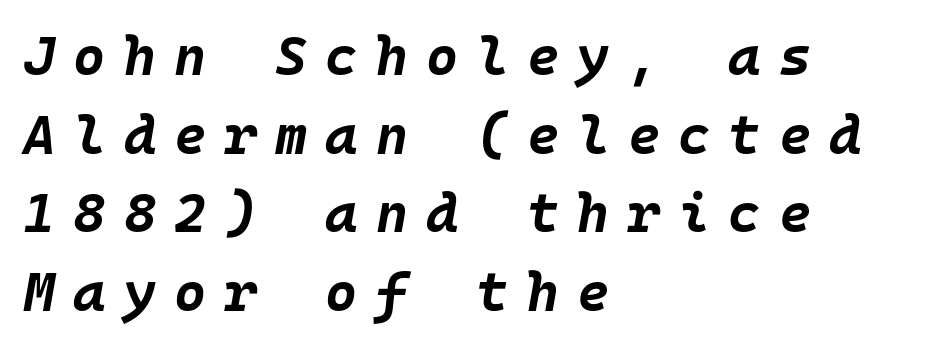
The image shows 55 px bold type, italic (leaning right), monospaced; set left-aligned, normal line spacing (1.43x), unusually wide letter spacing (+0.33 em), not underlined; low stroke contrast and a large x-height.
